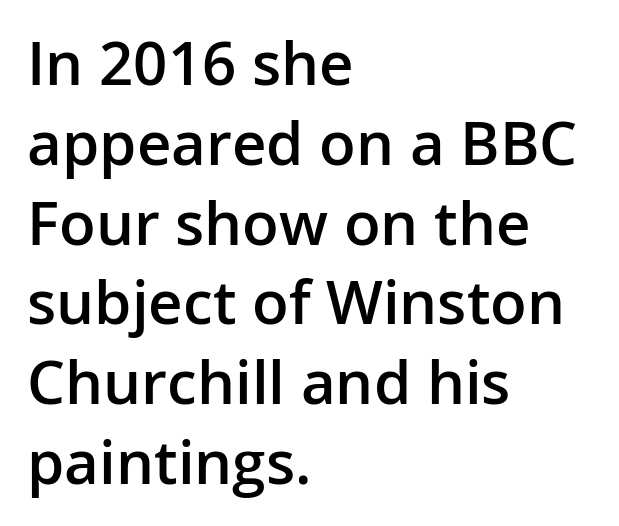
The rendering uses natural spacing where letterforms have individual widths. The passage shown is not underscored anywhere. Weight check: semibold — heavier than regular, not quite bold. Nope, no serifs anywhere on these letters.
